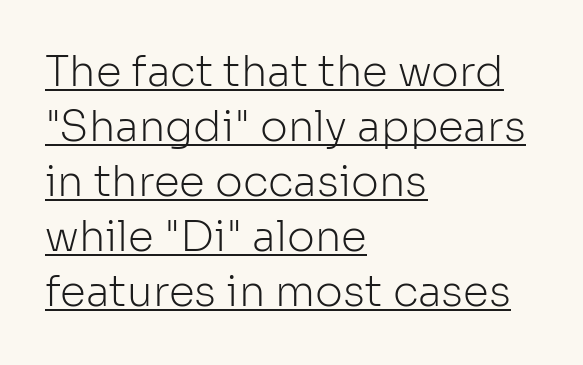
Examine the stroke ends and you'll find no serifs. Do the characters align in a grid? No, the font is proportional. The passage shown is underscored from start to finish. Typeset ragged right — the left edge is the straight one. These glyphs show unthickened strokes, regular width or finer.
